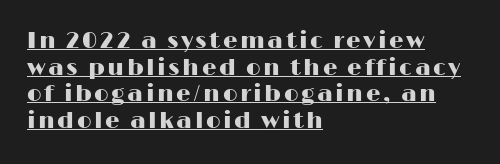
{"italic": "no", "underline": "yes", "align": "left", "line_spacing_ratio": 1.16, "glyph_px": 23}
